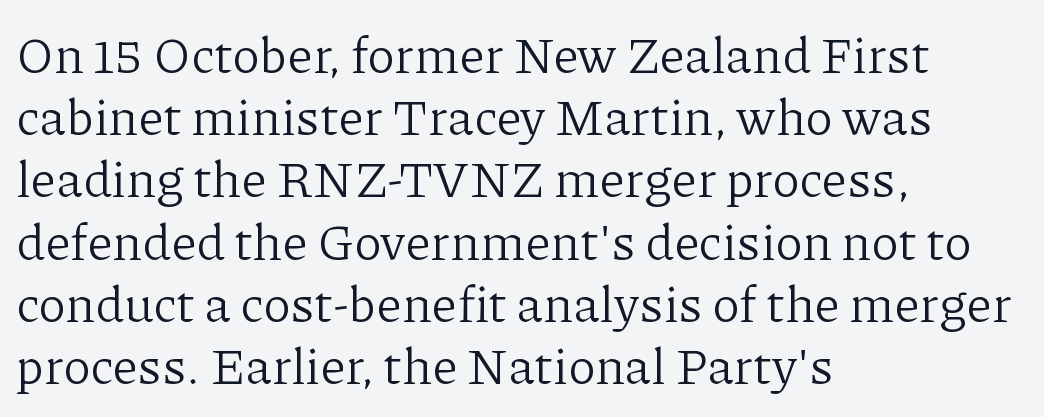
Q: Is the text bold? A: No.
Q: Is the text italic (slanted)? A: No, it is upright.
Q: Is the typeface a serif or a sans-serif typeface? A: Serif.
Q: Is the text underlined? A: No.
Q: How is the paragraph aligned? A: Left-aligned.
Q: Is the spacing between letters normal or unusually wide? A: Normal.
Q: Width (condensed, normal, or wide)? A: Normal.
Q: Stroke contrast? A: Low.
Q: x-height? A: Medium.
Q: Monospaced? A: No.
